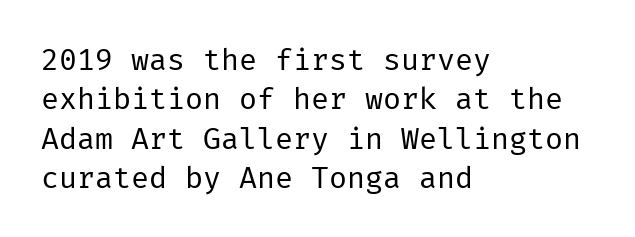
The lines are quadded left. The letters sit at their default tracking, neither squeezed nor spread. Evenly set lines give the paragraph a standard silhouette. To sum up the face: it is a sans, with no serifs.
